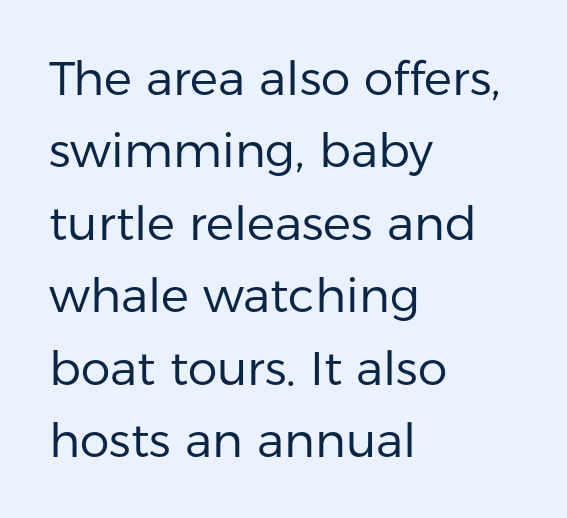
{"serif": "no", "italic": "no", "bold": "no", "weight": "regular", "width": "normal", "stroke_contrast": "low", "x_height": "medium", "monospaced": "no", "underline": "no", "align": "left", "line_spacing": "normal", "line_spacing_ratio": 1.54, "letter_spacing": "normal", "letter_spacing_em": 0.0, "glyph_px": 47}
